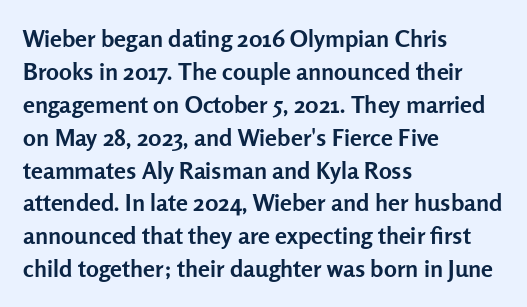
The tracking reads as untouched default to a designer's eye. Check the space under the baseline: it is left empty. The letters stand straight up with perfectly vertical stems. Each line starts at the same left margin while the right side varies. Weight check: bold — yes, fully. These lines sit exactly where default settings would place them.
